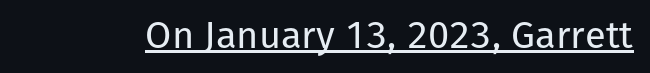
Check the space under the baseline: a stroke is drawn there. The face used here is proportionally spaced, like ordinary book or web type. The specimen reads as upright at a glance. The font is comparable to plain body text, perhaps lighter. The passage shown has conventional tracking throughout. Look at the bottom of the vertical strokes: they stop flat, with no serifs.
